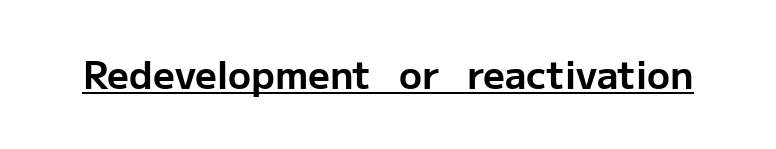
The image shows 38 px bold sans-serif type, upright; set normal letter spacing, underlined; low stroke contrast and a medium x-height.
